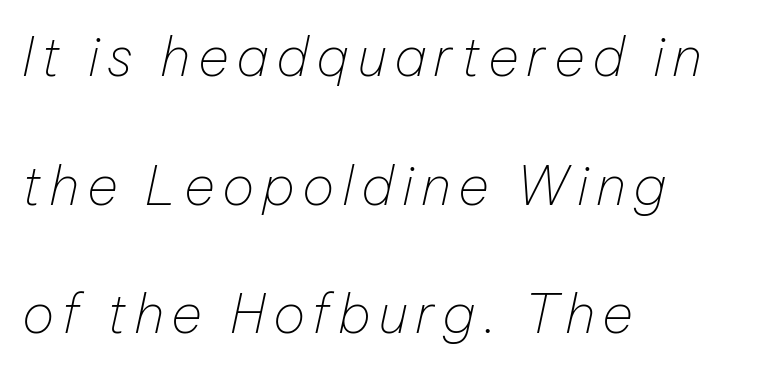
The image shows 54 px thin type, italic (leaning right); set left-aligned, loose line spacing (2.38x), not underlined; low stroke contrast and a medium x-height.
